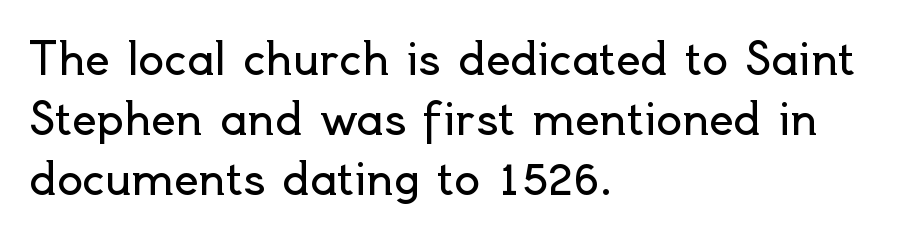
{"serif": "no", "italic": "no", "bold": "no", "weight": "regular", "width": "normal", "x_height": "small", "monospaced": "no", "underline": "no", "align": "left", "line_spacing": "normal", "line_spacing_ratio": 1.39, "letter_spacing": "normal", "letter_spacing_em": 0.0, "glyph_px": 43}
